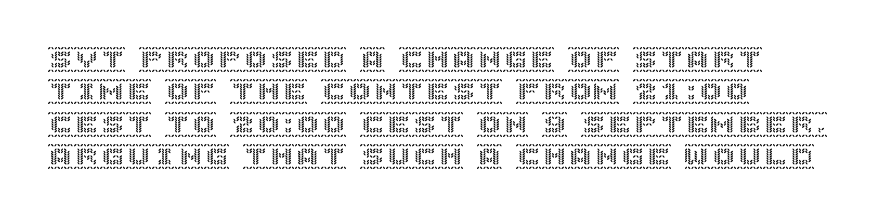
Q: Is the text italic (slanted)? A: No, it is upright.
Q: Is the text underlined? A: No.
Q: How is the paragraph aligned? A: Left-aligned.
Q: Is the spacing between letters normal or unusually wide? A: Normal.
Q: Is the spacing between lines tight, normal or loose? A: Normal.
